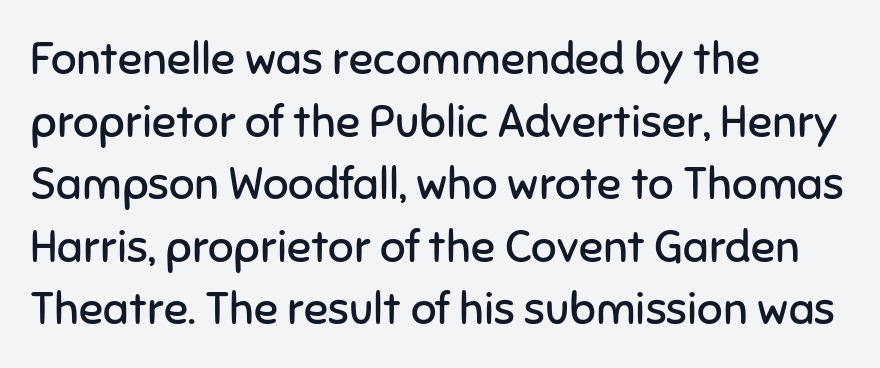
{"serif": "no", "italic": "no", "bold": "no", "weight": "regular", "width": "normal", "stroke_contrast": "low", "x_height": "medium", "monospaced": "no", "underline": "no", "align": "left", "line_spacing": "normal", "line_spacing_ratio": 1.39, "letter_spacing": "normal", "letter_spacing_em": 0.0, "glyph_px": 45}
